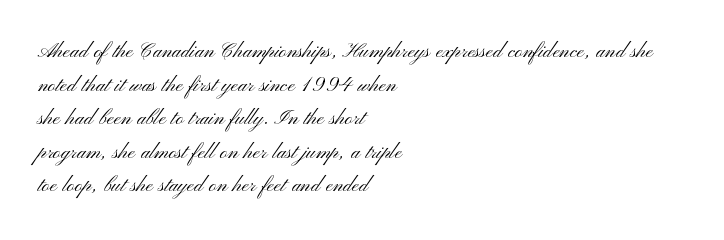
Interline gaps are of average width in this sample. Teacher's note: observe the even left margin — that is flush-left alignment. The cut favours lightness, reaching ordinary text weight at its darkest.
